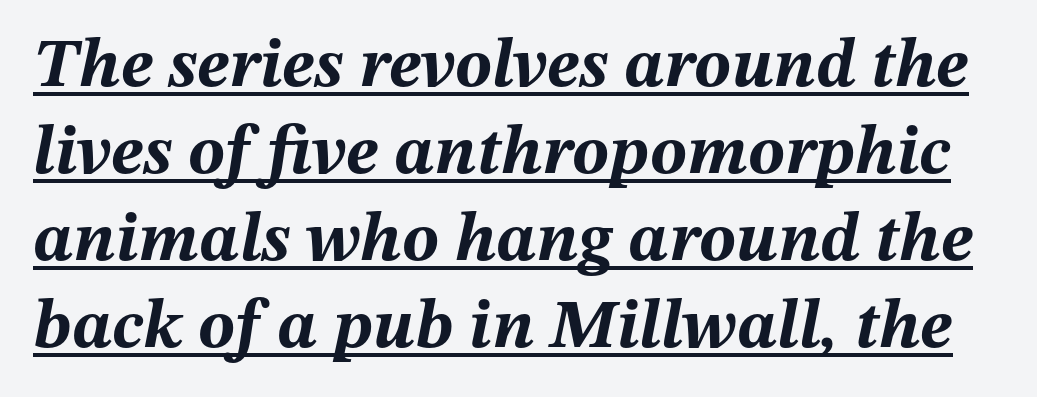
{"italic": "yes", "lean": "right", "slant_degrees": 12, "bold": "yes", "weight": "bold", "width": "normal", "stroke_contrast": "medium", "x_height": "medium", "monospaced": "no", "underline": "yes", "line_spacing": "normal", "line_spacing_ratio": 1.26, "letter_spacing": "normal", "letter_spacing_em": 0.0, "glyph_px": 69}
